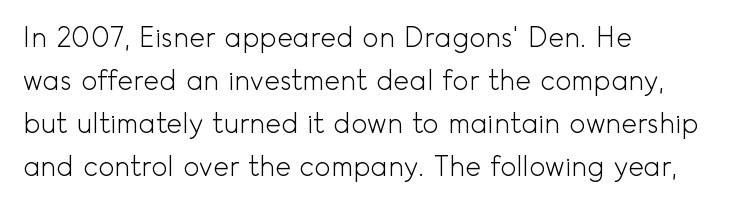
The image shows 27 px text type, upright; set left-aligned, normal line spacing (1.59x), normal letter spacing, not underlined.
